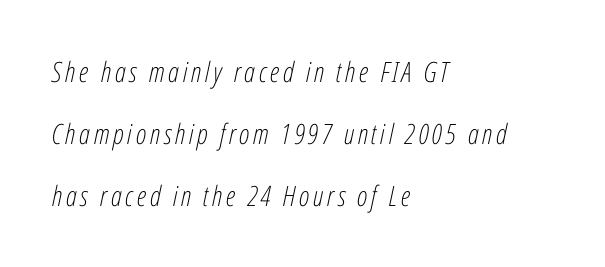
The passage shown is typed in a proportional face where columns would drift. Reading down the column, the eye jumps a long way to each next line. The glyphs look as if they've been sheared to an angle. Summary of weight: not heavy and not bold. Any mark beneath the type? The region is blank. Horizontally, the lines are justified to the leading edge only.
